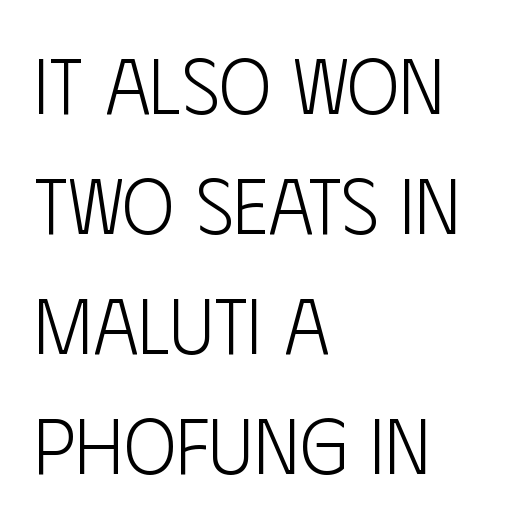
The baseline area is clear. The block of text has a typical density, with ordinary space between rows. Short note: letters normally spaced. No chunkiness to these letters — they're not bold. Is there any slant? The stems are plumb.
